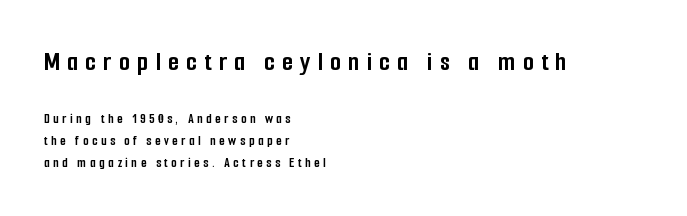
The image shows 28 px semibold, condensed sans-serif type, upright; set left-aligned, normal line spacing (1.56x), unusually wide letter spacing (+0.26 em), not underlined; the first (top) block is 2.0x larger; low stroke contrast and a medium x-height.
